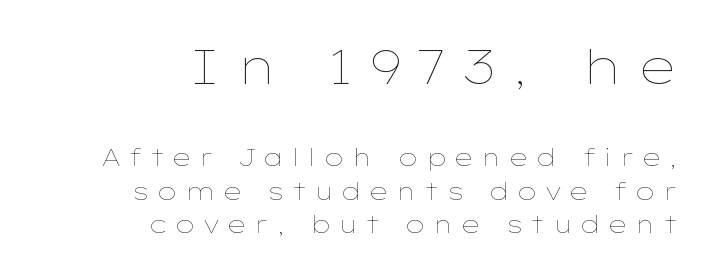
Someone cranked the tracking dial way up on this one. The rendering shrinks the type as you move from the upper chunk to the lower. Looks like regular typesetting: each glyph gets only the width it needs. One-word summary of the alignment: right. Descender tails drop into unmarked territory.
